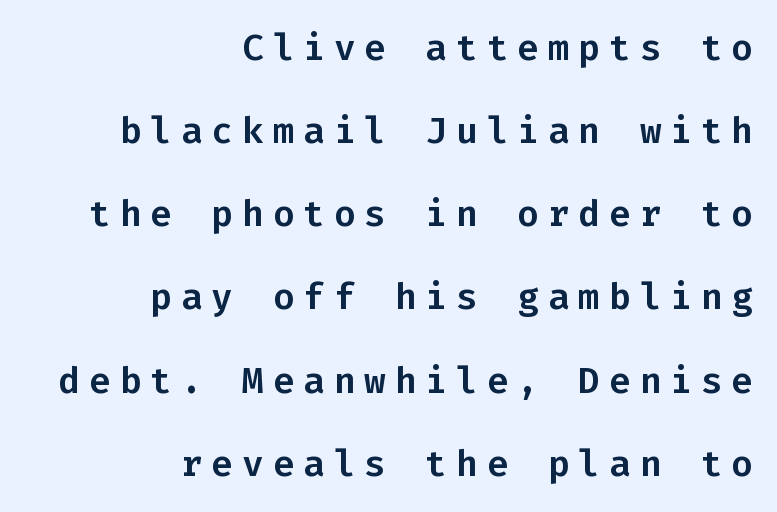
Q: Is the text italic (slanted)? A: No, it is upright.
Q: Is the typeface a serif or a sans-serif typeface? A: Sans-serif.
Q: Is the text underlined? A: No.
Q: How is the paragraph aligned? A: Right-aligned.
Q: Is the spacing between letters normal or unusually wide? A: Unusually wide.
Q: Is the spacing between lines tight, normal or loose? A: Loose.
Q: Width (condensed, normal, or wide)? A: Normal.
Q: Stroke contrast? A: Low.
Q: x-height? A: Medium.
Q: Monospaced? A: Yes.
